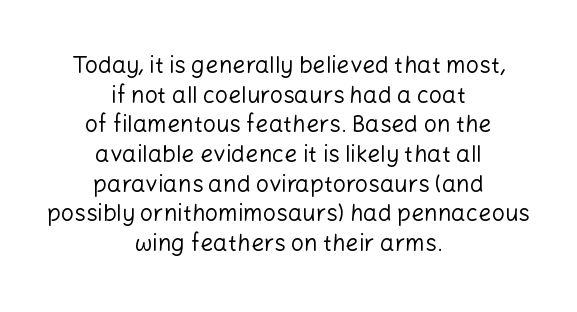
Q: Is the text bold? A: No.
Q: Is the text italic (slanted)? A: No, it is upright.
Q: Is the text underlined? A: No.
Q: How is the paragraph aligned? A: Centered.
Q: Is the spacing between letters normal or unusually wide? A: Normal.
Q: Is the spacing between lines tight, normal or loose? A: Normal.
